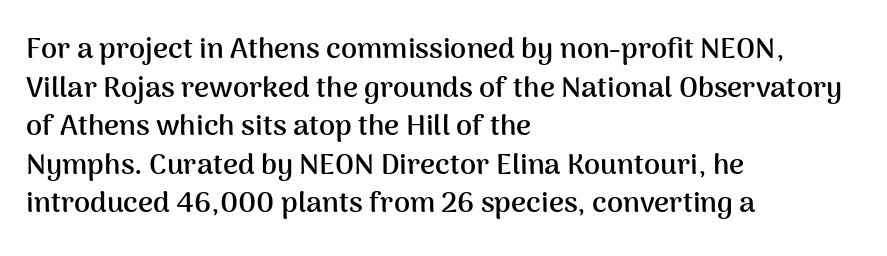
Descenders hang freely into open space. The passage shown is emphatically bold. Ascenders rise straight up at ninety degrees. Here the designer chose a conventional face with non-uniform glyph widths.
